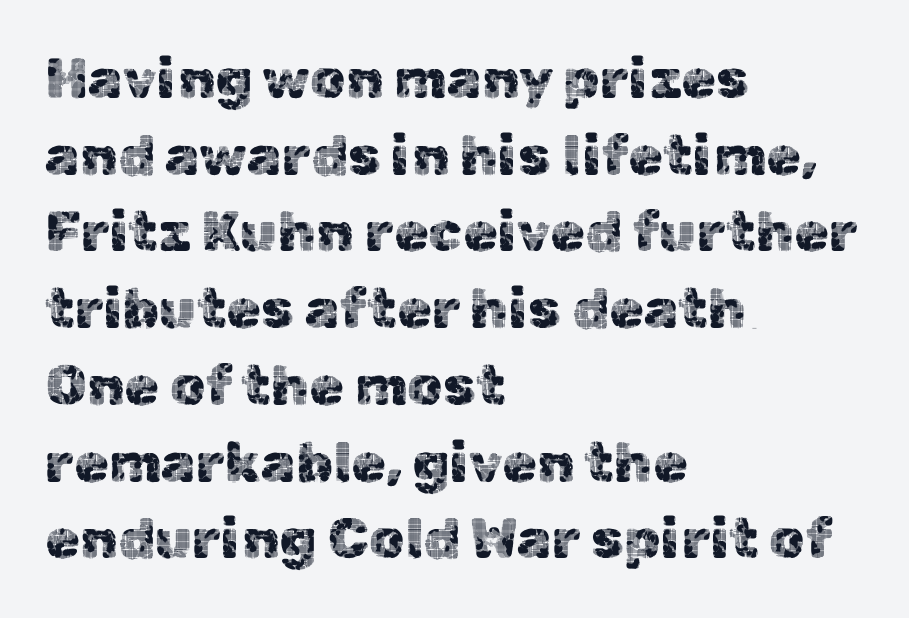
A typesetter would call this proportional, since set widths differ per character. The passage shown has conventional tracking throughout. Compared with typical paragraphs, the rows here are spaced about the same. Is this a sans? Yes — the strokes have no serifs. The zone under the glyphs is completely vacant.
